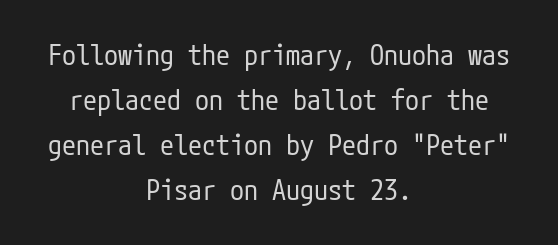
Q: Is the text bold? A: No.
Q: Is the text italic (slanted)? A: No, it is upright.
Q: Is the typeface a serif or a sans-serif typeface? A: Sans-serif.
Q: Is the text underlined? A: No.
Q: How is the paragraph aligned? A: Centered.
Q: Is the spacing between letters normal or unusually wide? A: Normal.
Q: Is the spacing between lines tight, normal or loose? A: Normal.
Q: Width (condensed, normal, or wide)? A: Condensed.
Q: Stroke contrast? A: Low.
Q: x-height? A: Medium.
